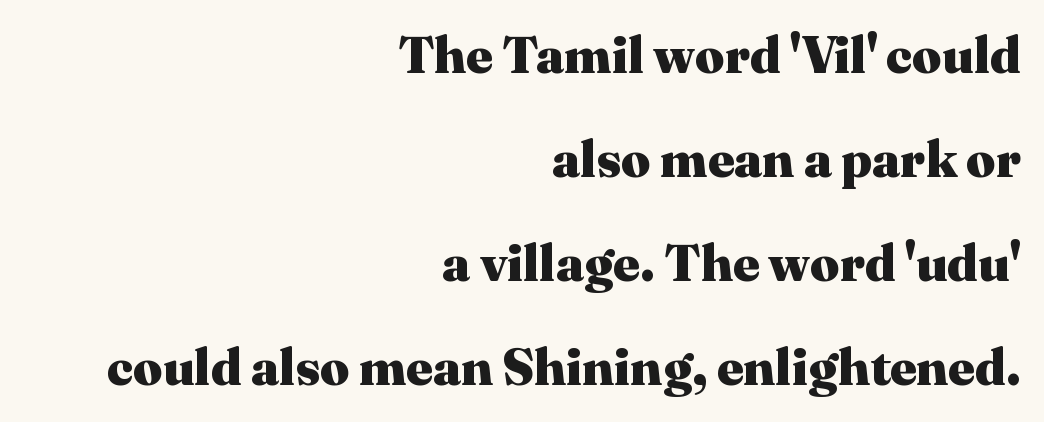
Q: Is the text bold? A: Yes.
Q: Is the text italic (slanted)? A: No, it is upright.
Q: Is the typeface a serif or a sans-serif typeface? A: Serif.
Q: Is the text underlined? A: No.
Q: How is the paragraph aligned? A: Right-aligned.
Q: Is the spacing between letters normal or unusually wide? A: Normal.
Q: Is the spacing between lines tight, normal or loose? A: Loose.
Q: Width (condensed, normal, or wide)? A: Normal.
Q: Stroke contrast? A: Medium.
Q: x-height? A: Medium.
Q: Monospaced? A: No.
